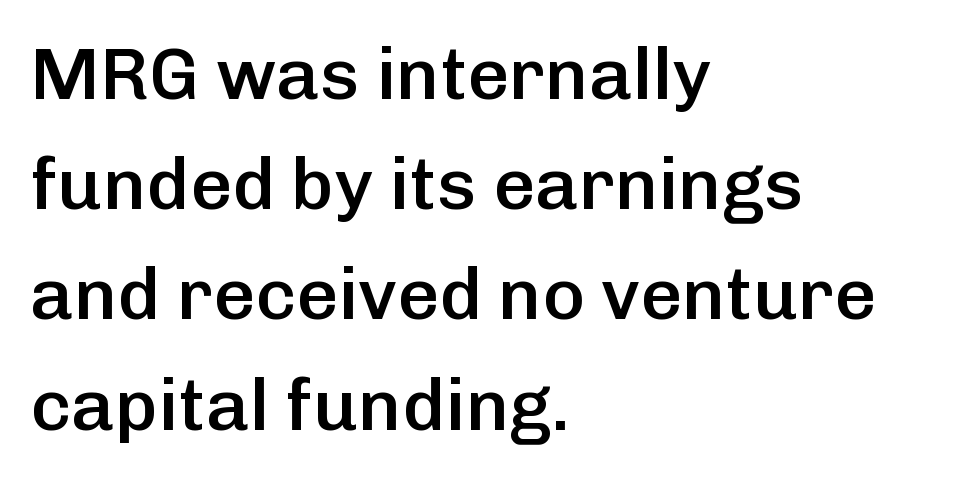
{"serif": "no", "italic": "no", "bold": "semi", "weight": "semibold", "width": "normal", "stroke_contrast": "low", "x_height": "medium", "monospaced": "no", "underline": "no", "align": "left", "line_spacing": "normal", "line_spacing_ratio": 1.51, "letter_spacing": "normal", "letter_spacing_em": 0.0, "glyph_px": 73}
